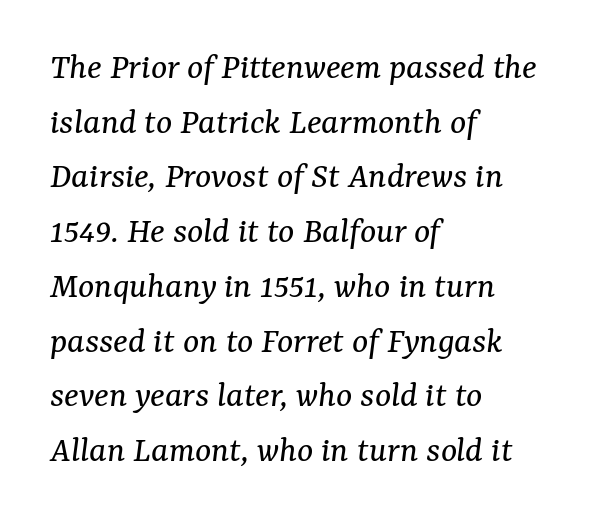
Q: Is the text bold? A: No.
Q: Is the text italic (slanted)? A: Yes, it leans right by about 7 degrees.
Q: Is the typeface a serif or a sans-serif typeface? A: Serif.
Q: Is the text underlined? A: No.
Q: How is the paragraph aligned? A: Left-aligned.
Q: Is the spacing between letters normal or unusually wide? A: Normal.
Q: Is the spacing between lines tight, normal or loose? A: Normal.
Q: Width (condensed, normal, or wide)? A: Normal.
Q: Stroke contrast? A: Medium.
Q: x-height? A: Medium.
Q: Monospaced? A: No.
